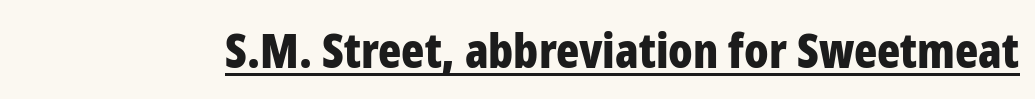
{"serif": "no", "italic": "no", "bold": "yes", "weight": "bold", "width": "condensed", "stroke_contrast": "low", "x_height": "medium", "monospaced": "no", "underline": "yes", "letter_spacing": "normal", "letter_spacing_em": 0.0, "glyph_px": 48}
